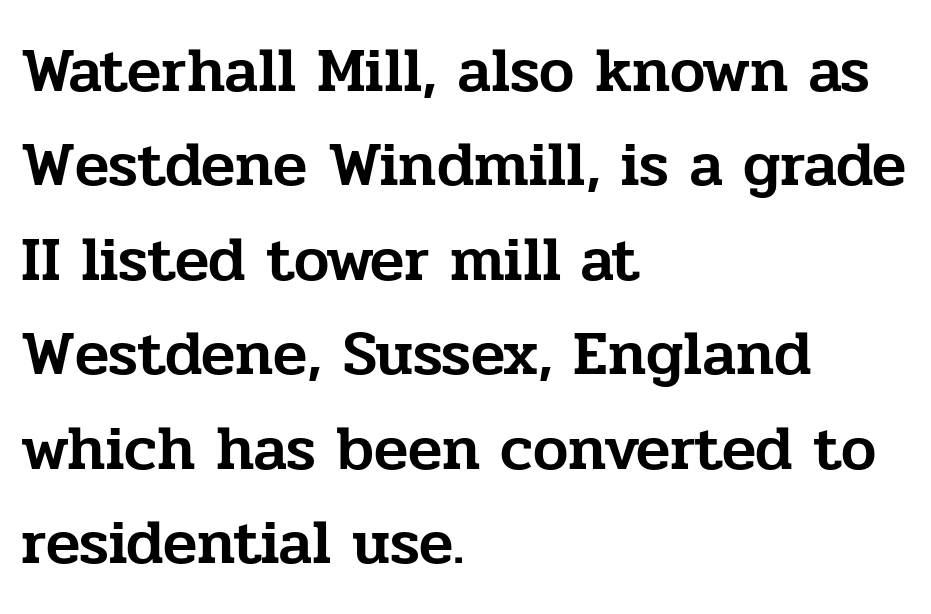
The image shows 63 px serif type, upright; set left-aligned, normal line spacing (1.5x), normal letter spacing, not underlined; low stroke contrast and a medium x-height.
